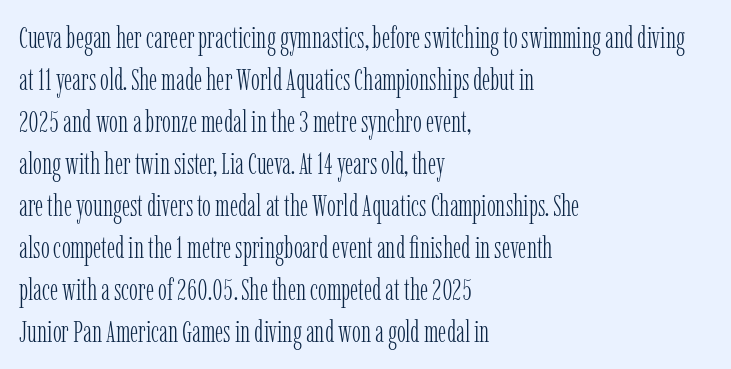
{"serif": "yes", "italic": "no", "bold": "no", "weight": "light", "width": "condensed", "stroke_contrast": "low", "x_height": "medium", "monospaced": "no", "underline": "no", "align": "left", "line_spacing": "normal", "line_spacing_ratio": 1.4, "letter_spacing": "normal", "letter_spacing_em": 0.0, "glyph_px": 30}
